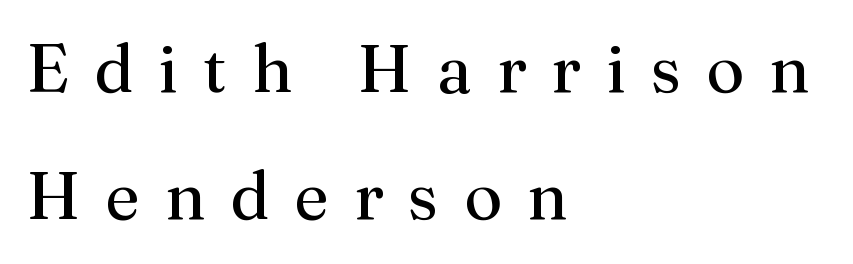
Q: Is the text bold? A: No.
Q: Is the text italic (slanted)? A: No, it is upright.
Q: Is the typeface a serif or a sans-serif typeface? A: Serif.
Q: Is the text underlined? A: No.
Q: How is the paragraph aligned? A: Left-aligned.
Q: Is the spacing between letters normal or unusually wide? A: Unusually wide.
Q: Is the spacing between lines tight, normal or loose? A: Loose.
Q: Width (condensed, normal, or wide)? A: Normal.
Q: Stroke contrast? A: Medium.
Q: x-height? A: Medium.
Q: Monospaced? A: No.
